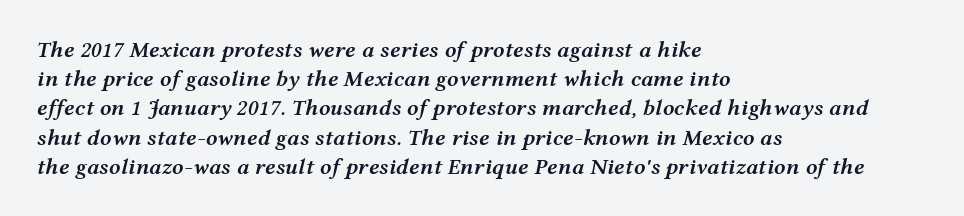
Q: Is the text bold? A: Semi-bold.
Q: Is the text italic (slanted)? A: Yes, it leans right by about 12 degrees.
Q: Is the text underlined? A: No.
Q: How is the paragraph aligned? A: Left-aligned.
Q: Is the spacing between letters normal or unusually wide? A: Normal.
Q: Is the spacing between lines tight, normal or loose? A: Normal.
